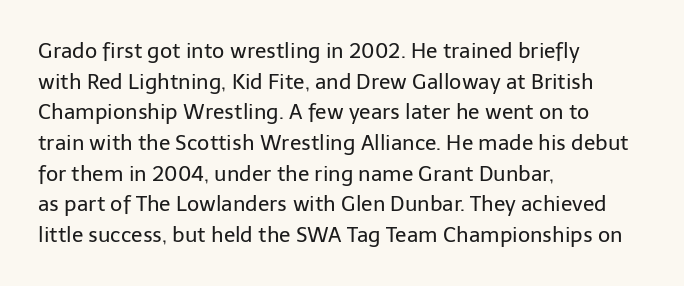
Q: Is the text bold? A: No.
Q: Is the text italic (slanted)? A: No, it is upright.
Q: Is the text underlined? A: No.
Q: How is the paragraph aligned? A: Left-aligned.
Q: Is the spacing between letters normal or unusually wide? A: Normal.
Q: Is the spacing between lines tight, normal or loose? A: Normal.
